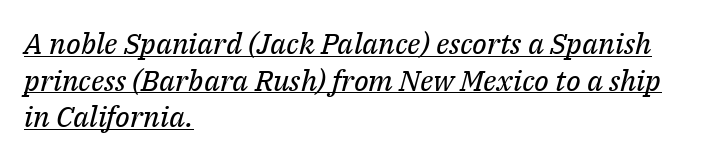
The image shows 29 px regular-weight serif type, italic (leaning right); set left-aligned, normal line spacing (1.26x), normal letter spacing, underlined; medium stroke contrast and a medium x-height.
